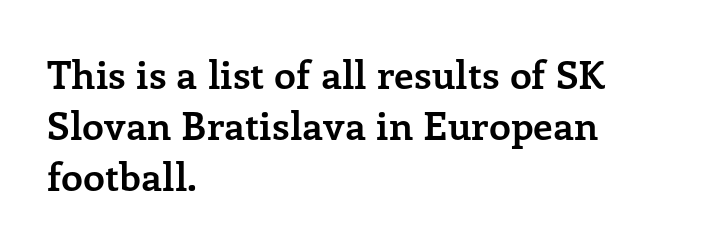
The image shows 39 px semibold serif type, upright; set left-aligned, normal line spacing (1.31x), normal letter spacing, not underlined; low stroke contrast and a medium x-height.
